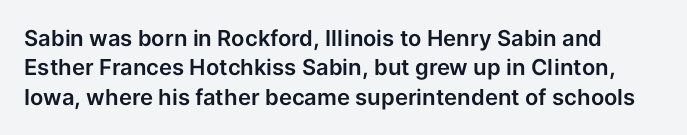
Caption: standard tracking, unaltered. Every stem runs plumb, perpendicular to the baseline. The block of text has a typical density, with ordinary space between rows. Underline: absent.
